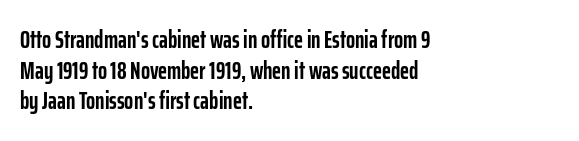
Q: Is the text bold? A: Yes.
Q: Is the text italic (slanted)? A: No, it is upright.
Q: Is the text underlined? A: No.
Q: How is the paragraph aligned? A: Left-aligned.
Q: Is the spacing between letters normal or unusually wide? A: Normal.
Q: Is the spacing between lines tight, normal or loose? A: Normal.
